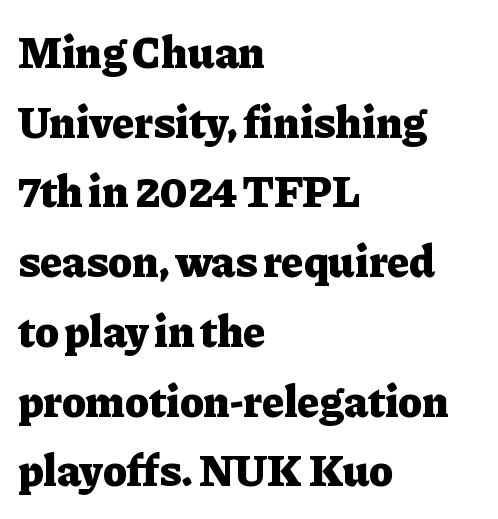
{"serif": "yes", "italic": "no", "bold": "yes", "weight": "heavy", "width": "normal", "stroke_contrast": "low", "x_height": "medium", "monospaced": "no", "underline": "no", "align": "left", "line_spacing": "normal", "line_spacing_ratio": 1.55, "letter_spacing": "normal", "letter_spacing_em": 0.0, "glyph_px": 45}
